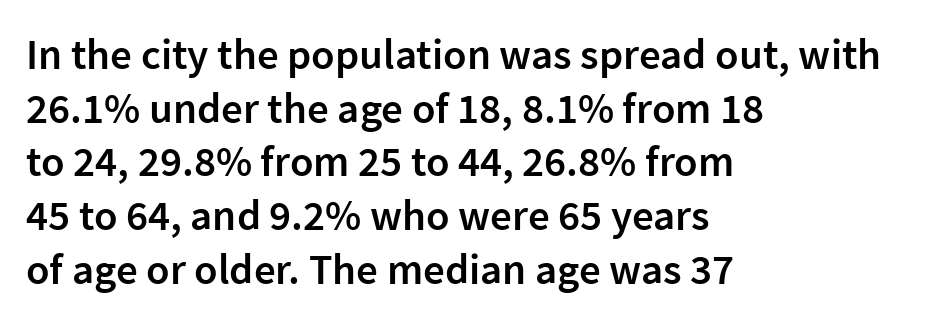
Q: Is the text bold? A: Semi-bold.
Q: Is the text italic (slanted)? A: No, it is upright.
Q: Is the typeface a serif or a sans-serif typeface? A: Sans-serif.
Q: Is the text underlined? A: No.
Q: How is the paragraph aligned? A: Left-aligned.
Q: Is the spacing between letters normal or unusually wide? A: Normal.
Q: Is the spacing between lines tight, normal or loose? A: Normal.
Q: Width (condensed, normal, or wide)? A: Normal.
Q: Stroke contrast? A: Low.
Q: x-height? A: Medium.
Q: Monospaced? A: No.
